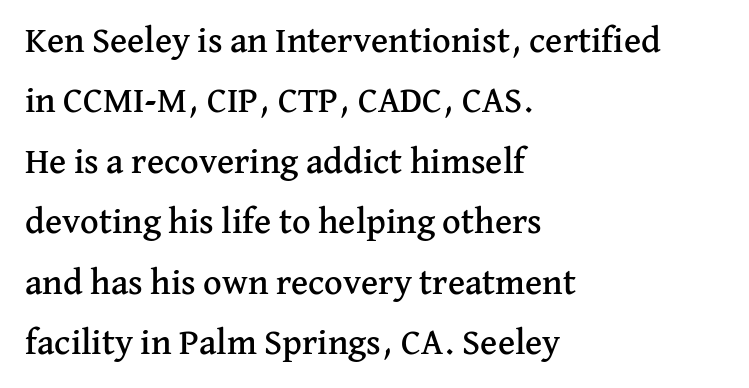
The image shows 36 px serif type, upright; set left-aligned, normal line spacing (1.68x), normal letter spacing, not underlined; medium stroke contrast and a medium x-height.
